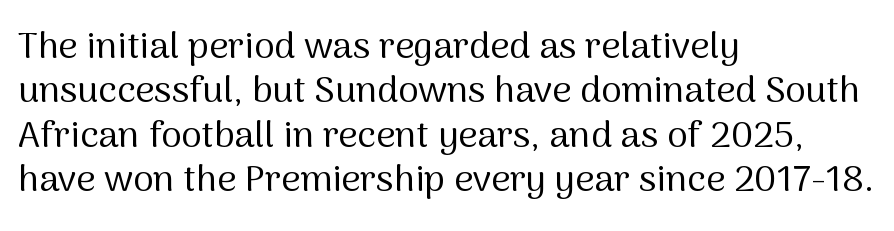
Q: Is the text bold? A: No.
Q: Is the text italic (slanted)? A: No, it is upright.
Q: Is the typeface a serif or a sans-serif typeface? A: Sans-serif.
Q: Is the text underlined? A: No.
Q: How is the paragraph aligned? A: Left-aligned.
Q: Is the spacing between letters normal or unusually wide? A: Normal.
Q: Width (condensed, normal, or wide)? A: Normal.
Q: Stroke contrast? A: Medium.
Q: x-height? A: Medium.
Q: Monospaced? A: No.
